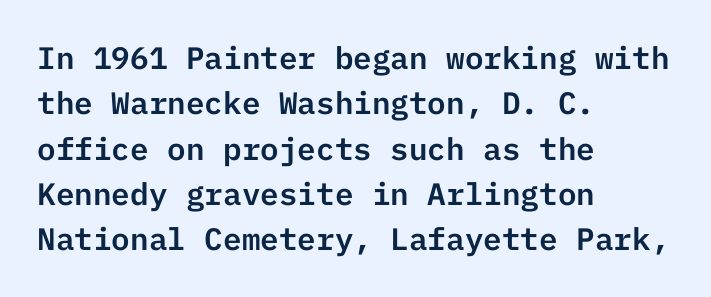
Where is the straight margin? On the left. A roman cut, with each character standing at attention. Quick note: underline off. The rendering keeps characters at their native spacing. The space between consecutive lines is moderate. Look at the bottom of the vertical strokes: they stop flat, with no serifs.
